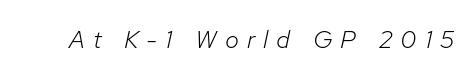
Compared with typical body copy, the letter spacing here is much looser. Check under the words: just untouched page. The typesetting does not lean heavy: it is not bold. Looking at the ascenders, they clearly lean.
